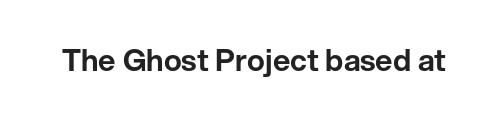
Q: Is the text italic (slanted)? A: No, it is upright.
Q: Is the typeface a serif or a sans-serif typeface? A: Sans-serif.
Q: Is the text underlined? A: No.
Q: Is the spacing between letters normal or unusually wide? A: Normal.
Q: Width (condensed, normal, or wide)? A: Normal.
Q: Stroke contrast? A: Low.
Q: x-height? A: Medium.
Q: Monospaced? A: No.
